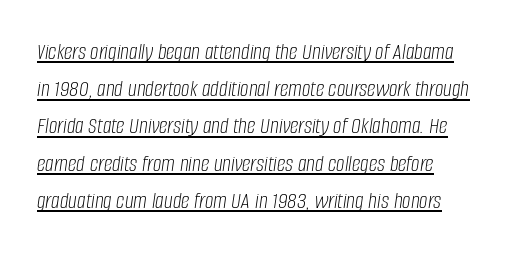
On a weight scale, this lands at 450 or below. The rendering uses the underline text-decoration. Inter-character spacing is left at the font's built-in metrics. Successive baselines arrive at the customary interval.
